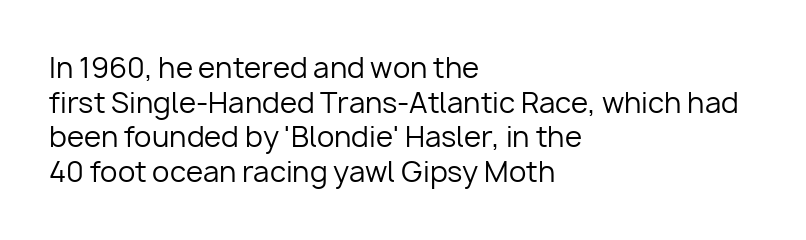
{"serif": "no", "italic": "no", "bold": "no", "weight": "regular", "width": "normal", "stroke_contrast": "low", "x_height": "medium", "monospaced": "no", "underline": "no", "align": "left", "line_spacing_ratio": 1.24, "letter_spacing": "normal", "letter_spacing_em": 0.0, "glyph_px": 28}
